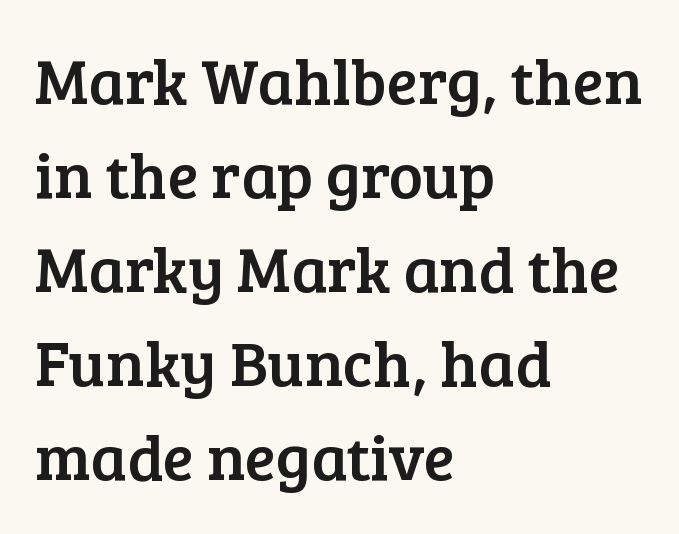
Plain, unruled lines of type. The letters stand straight up with perfectly vertical stems. Proportional: the letters do not fall into vertical columns. Is this a sans? No — the strokes have serifs. These lines keep a tight, regular rhythm from letter to letter.
